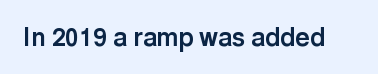
The image shows 25 px bold type, upright; set normal letter spacing, not underlined.
